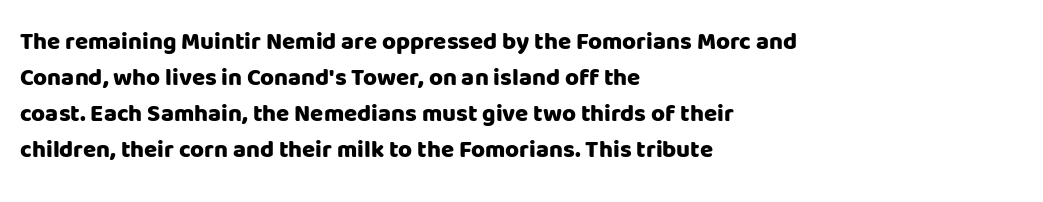
These lines are set flush left with a ragged right edge. Upright lettering throughout. Compared with typical body copy, the letter spacing here is the same. The line-height multiplier appears to be the usual default.
